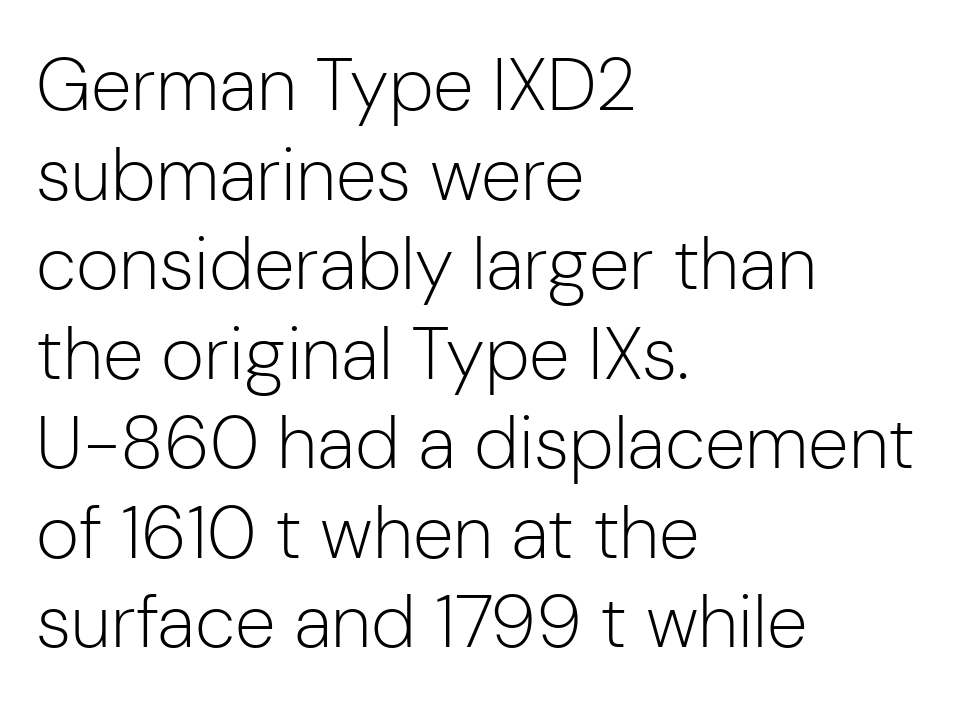
{"serif": "no", "italic": "no", "bold": "no", "weight": "light", "width": "normal", "stroke_contrast": "low", "x_height": "medium", "monospaced": "no", "underline": "no", "align": "left", "line_spacing_ratio": 1.21, "letter_spacing": "normal", "letter_spacing_em": 0.0, "glyph_px": 74}
